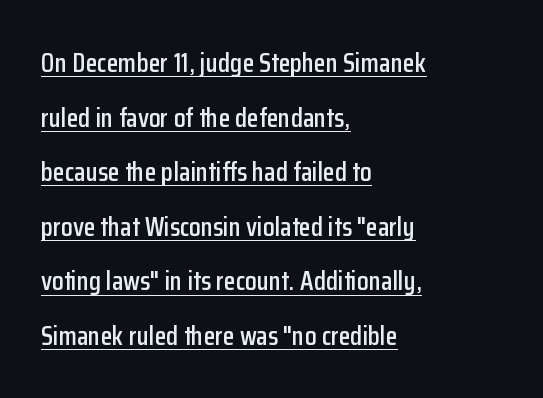
In CSS terms this would be text-align: left. Underline: present. Summary of vertical rhythm: relaxed, with wide interline spacing. The letters stand straight up with perfectly vertical stems. Glyph-to-glyph distance matches everyday printed text.
